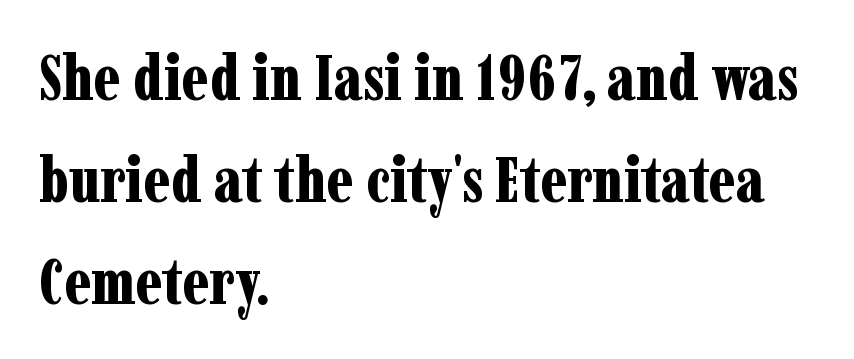
Proportional: the letters do not fall into vertical columns. Font category for this specimen: serif. Tracking here is standard; glyphs follow each other at the usual distance. The space between consecutive lines is moderate. A bare baseline throughout the passage. Set as a true bold cut, around the 700 mark.
